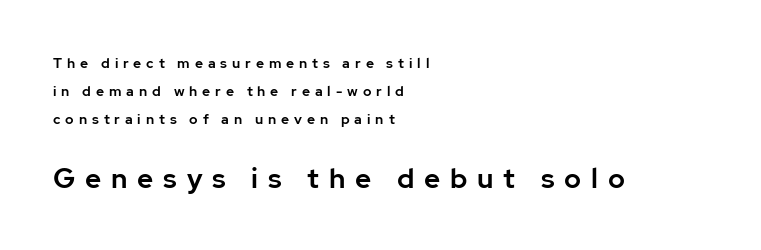
{"serif": "no", "italic": "no", "width": "normal", "stroke_contrast": "low", "x_height": "medium", "monospaced": "no", "underline": "no", "align": "left", "line_spacing": "loose", "line_spacing_ratio": 1.99, "letter_spacing": "wide", "letter_spacing_em": 0.35, "larger_block": "second", "size_ratio": 2.0, "glyph_px": 28}
